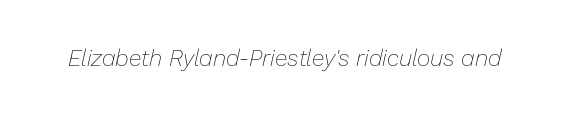
Is this a heavy cut? Hardly; it is regular or lighter. Default kerning and tracking; the words read as compact shapes. Quick note: italic. Clear beneath every line of the passage.
